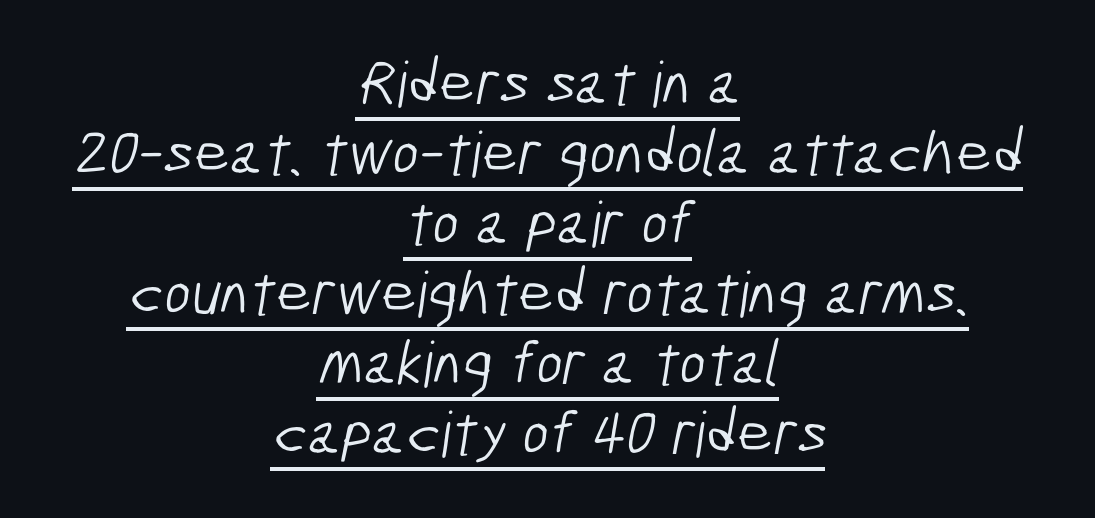
Q: Is the text bold? A: No.
Q: Is the typeface a serif or a sans-serif typeface? A: Sans-serif.
Q: Is the text underlined? A: Yes.
Q: How is the paragraph aligned? A: Centered.
Q: Is the spacing between letters normal or unusually wide? A: Normal.
Q: Is the spacing between lines tight, normal or loose? A: Tight.
Q: Width (condensed, normal, or wide)? A: Condensed.
Q: Stroke contrast? A: Low.
Q: x-height? A: Medium.
Q: Monospaced? A: No.
